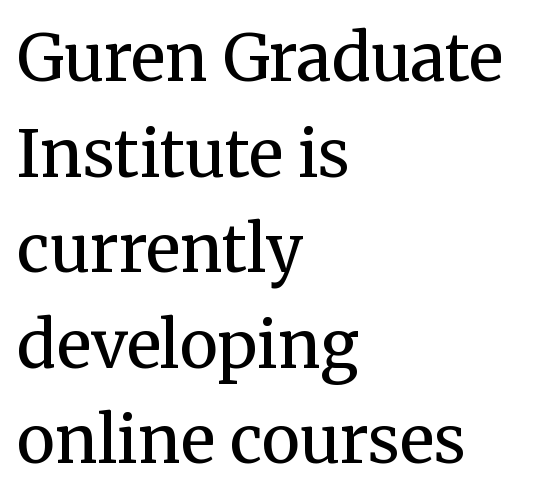
Q: Is the text bold? A: No.
Q: Is the text italic (slanted)? A: No, it is upright.
Q: Is the typeface a serif or a sans-serif typeface? A: Serif.
Q: Is the text underlined? A: No.
Q: How is the paragraph aligned? A: Left-aligned.
Q: Is the spacing between letters normal or unusually wide? A: Normal.
Q: Is the spacing between lines tight, normal or loose? A: Normal.
Q: Width (condensed, normal, or wide)? A: Normal.
Q: Stroke contrast? A: Medium.
Q: x-height? A: Medium.
Q: Monospaced? A: No.
